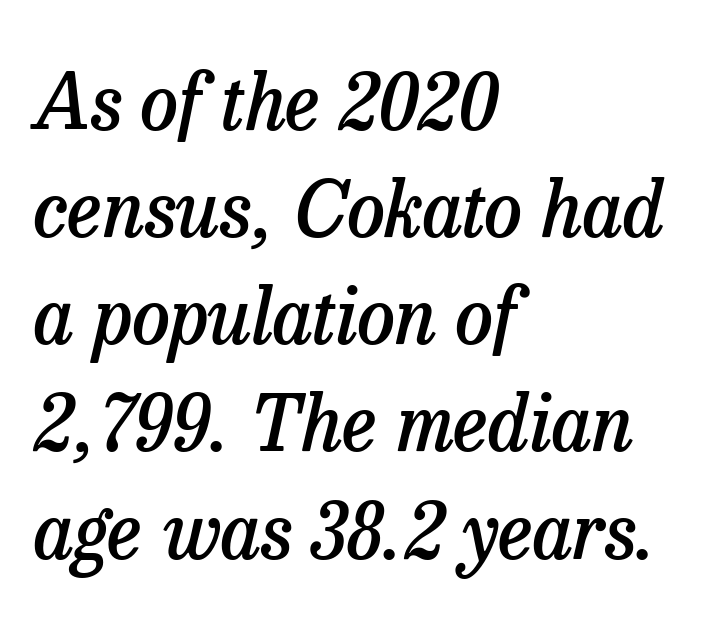
When letters slant like this, we call the style italic. Examine the stroke ends and you'll spot serifs. A typesetter would call this proportional, since set widths differ per character. Does the leading feel generous? No, just average. The lines are quadded left.
